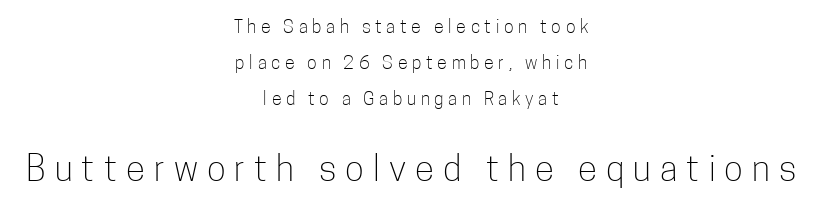
Q: Is the text bold? A: No.
Q: Is the text italic (slanted)? A: No, it is upright.
Q: Is the typeface a serif or a sans-serif typeface? A: Sans-serif.
Q: Is the text underlined? A: No.
Q: How is the paragraph aligned? A: Centered.
Q: Is the spacing between letters normal or unusually wide? A: Unusually wide.
Q: Is the spacing between lines tight, normal or loose? A: Loose.
Q: Which block of text is set in a larger size, the first (top) or the second (bottom)? A: The second (bottom) one.
Q: Width (condensed, normal, or wide)? A: Condensed.
Q: Stroke contrast? A: Low.
Q: x-height? A: Medium.
Q: Monospaced? A: No.
